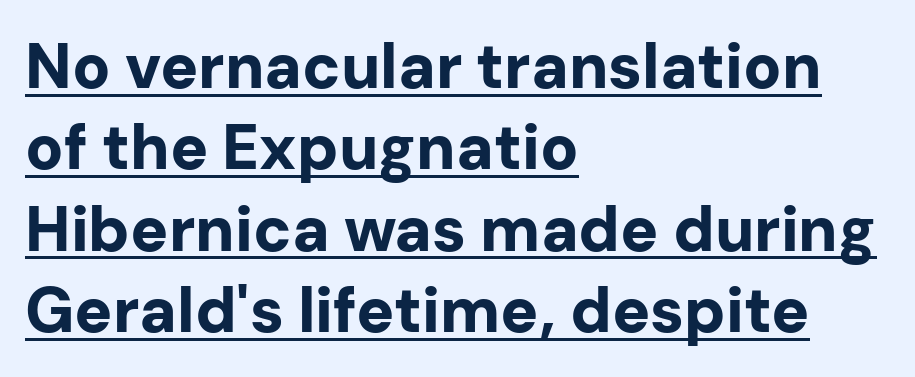
Designer's note — italics off, roman on. Looks like regular typesetting: each glyph gets only the width it needs. The typeface chosen for these lines omits serifs. Heavy-handed strokes throughout: this text is bold. The passage shown has conventional tracking throughout.
